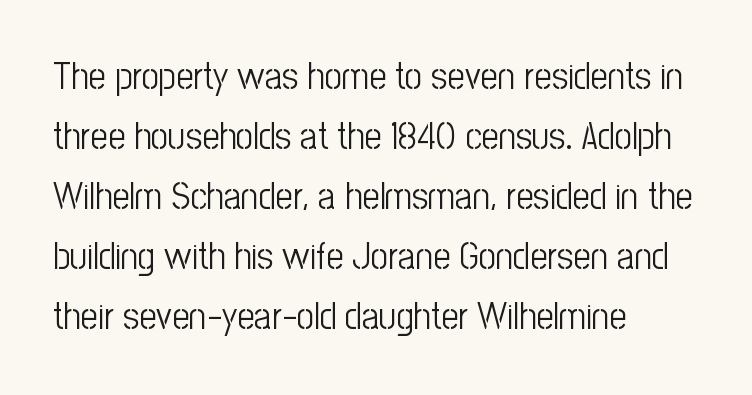
Q: Is the text bold? A: No.
Q: Is the text italic (slanted)? A: No, it is upright.
Q: Is the typeface a serif or a sans-serif typeface? A: Sans-serif.
Q: Is the text underlined? A: No.
Q: How is the paragraph aligned? A: Left-aligned.
Q: Is the spacing between letters normal or unusually wide? A: Normal.
Q: Is the spacing between lines tight, normal or loose? A: Normal.
Q: Width (condensed, normal, or wide)? A: Condensed.
Q: Stroke contrast? A: Low.
Q: x-height? A: Medium.
Q: Monospaced? A: No.
